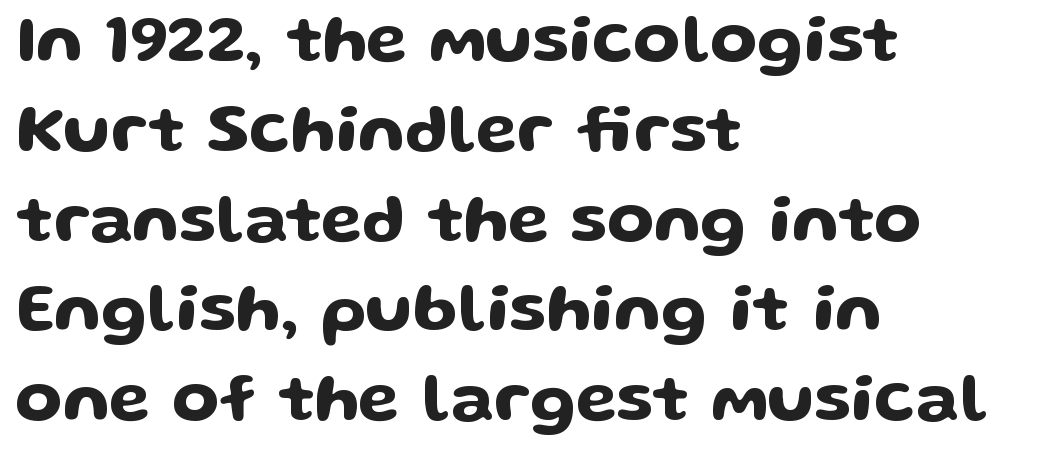
Glyph-to-glyph distance matches everyday printed text. The passage shown is not underscored anywhere. Each line starts at the same left margin while the right side varies. Is there much room between lines? A standard amount, neither cramped nor airy. To sum up the face: it is a sans, with no serifs.
